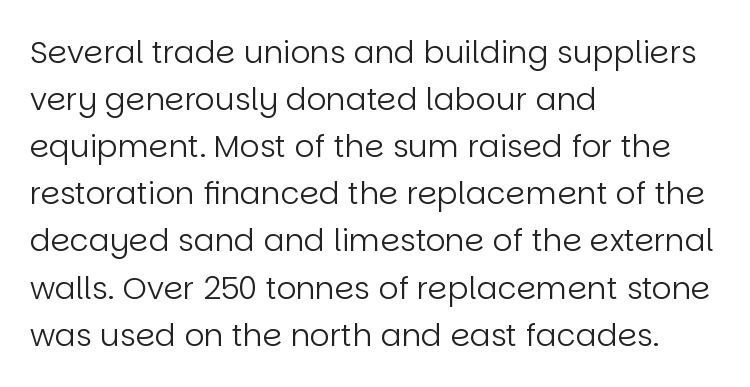
Q: Is the text bold? A: No.
Q: Is the text italic (slanted)? A: No, it is upright.
Q: Is the typeface a serif or a sans-serif typeface? A: Sans-serif.
Q: Is the text underlined? A: No.
Q: How is the paragraph aligned? A: Left-aligned.
Q: Is the spacing between letters normal or unusually wide? A: Normal.
Q: Is the spacing between lines tight, normal or loose? A: Normal.
Q: Width (condensed, normal, or wide)? A: Normal.
Q: Stroke contrast? A: Low.
Q: x-height? A: Large.
Q: Monospaced? A: No.
